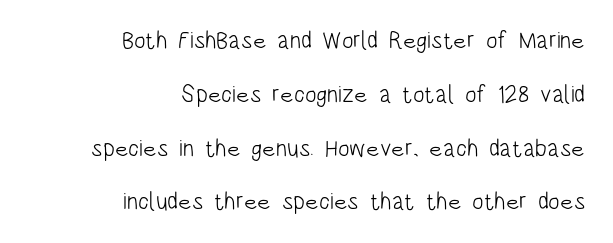
The image shows 24 px text type, upright; set right-aligned, loose line spacing (2.24x), normal letter spacing, not underlined.
